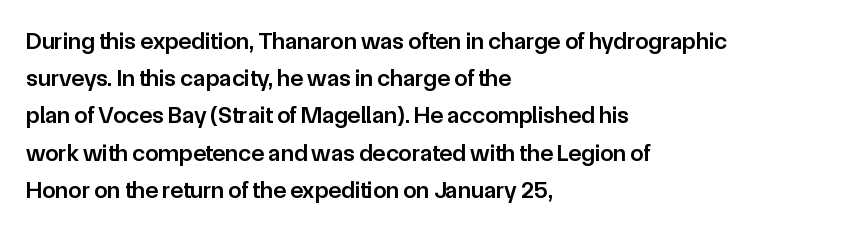
{"italic": "no", "bold": "semi", "underline": "no", "align": "left", "line_spacing": "normal", "line_spacing_ratio": 1.55, "letter_spacing": "normal", "letter_spacing_em": 0.0, "glyph_px": 24}
